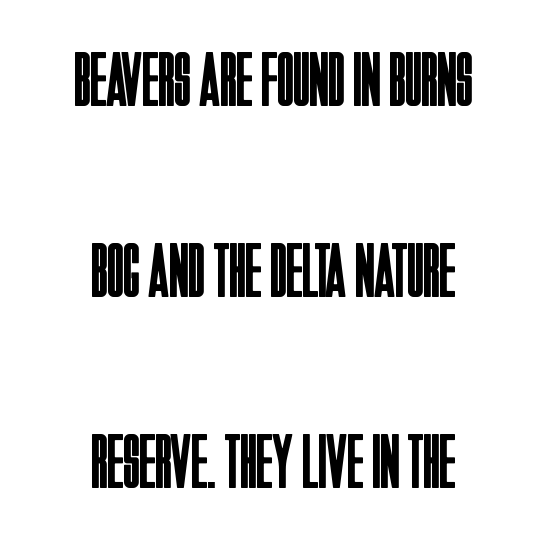
Q: Is the text bold? A: No.
Q: Is the text italic (slanted)? A: No, it is upright.
Q: Is the typeface a serif or a sans-serif typeface? A: Sans-serif.
Q: Is the text underlined? A: No.
Q: How is the paragraph aligned? A: Centered.
Q: Is the spacing between letters normal or unusually wide? A: Normal.
Q: Is the spacing between lines tight, normal or loose? A: Loose.
Q: Width (condensed, normal, or wide)? A: Condensed.
Q: Stroke contrast? A: Low.
Q: x-height? A: Large.
Q: Monospaced? A: No.
